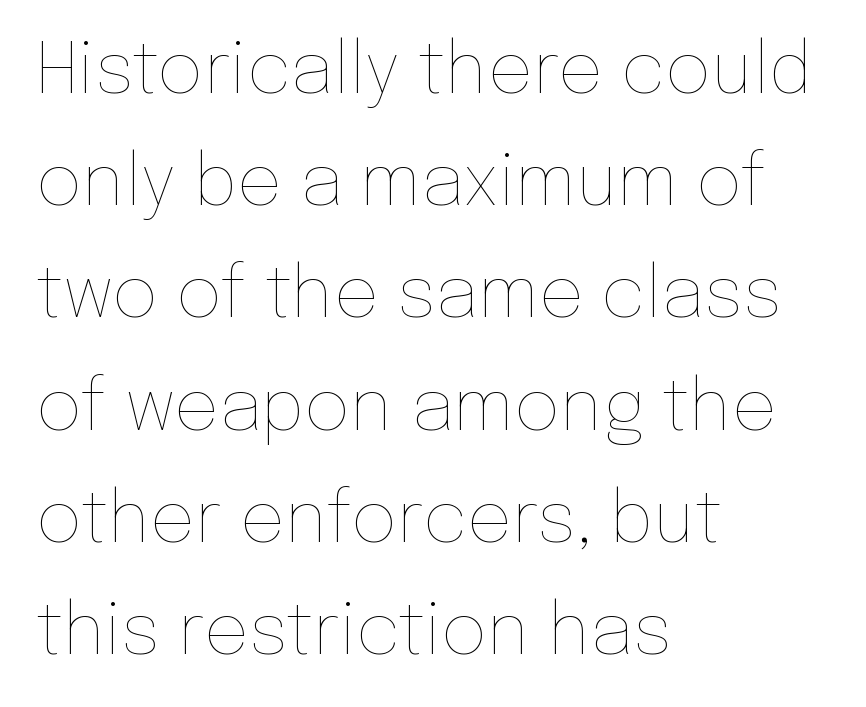
The image shows 71 px thin type, upright; set left-aligned, normal line spacing (1.58x), normal letter spacing, not underlined; low stroke contrast and a medium x-height.
